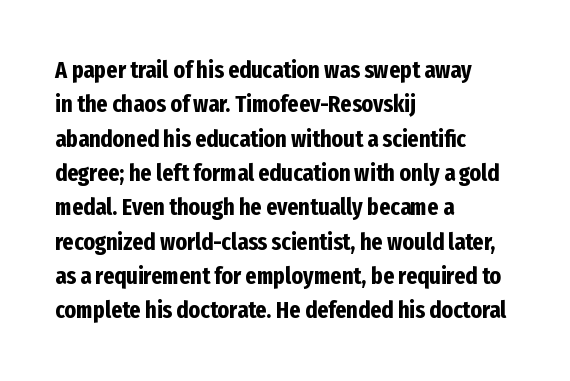
The passage shown is emphatically bold. The space directly below the letters is spotless. Italic? Not at all — the glyphs are vertical. The block of text has a typical density, with ordinary space between rows.
